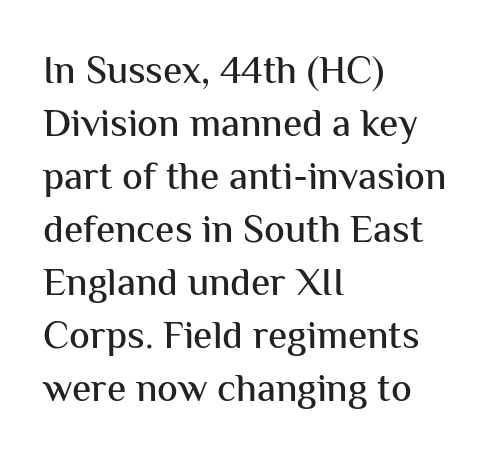
{"serif": "no", "italic": "no", "width": "normal", "stroke_contrast": "medium", "x_height": "medium", "monospaced": "no", "underline": "no", "align": "left", "line_spacing": "normal", "line_spacing_ratio": 1.36, "letter_spacing": "normal", "letter_spacing_em": 0.0, "glyph_px": 39}
